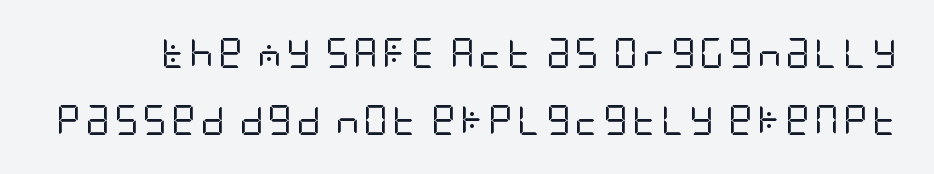
The block of text is sparse from top to bottom, with ample space between rows. Think standard paragraph weight, or any step lighter than that. Posture: upright roman. Check where the strokes stop: nothing finishes them off — pure sans. Plain, unruled lines of type.
